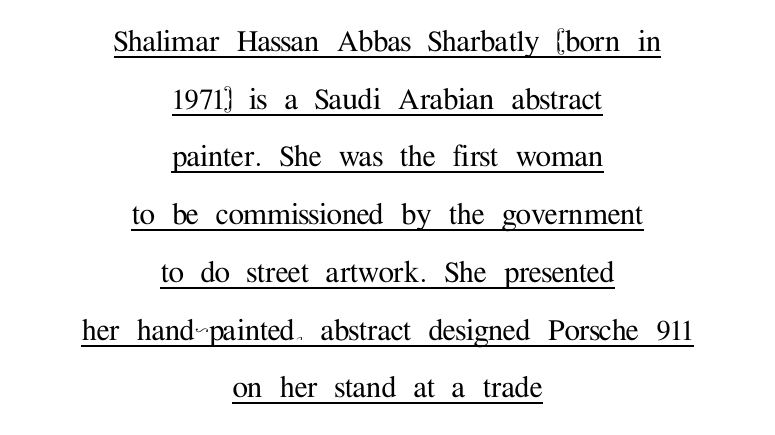
The image shows 35 px serif type, upright; set centered, normal line spacing (1.65x), normal letter spacing, underlined; medium stroke contrast and a medium x-height.
